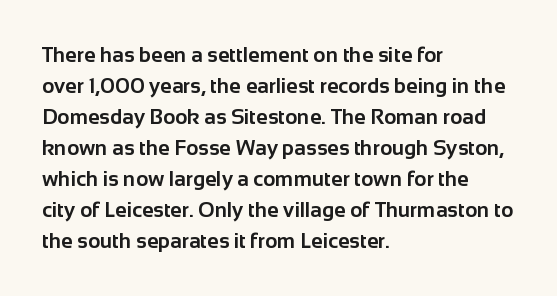
Q: Is the text bold? A: Yes.
Q: Is the text italic (slanted)? A: No, it is upright.
Q: Is the text underlined? A: No.
Q: How is the paragraph aligned? A: Left-aligned.
Q: Is the spacing between letters normal or unusually wide? A: Normal.
Q: Is the spacing between lines tight, normal or loose? A: Normal.
